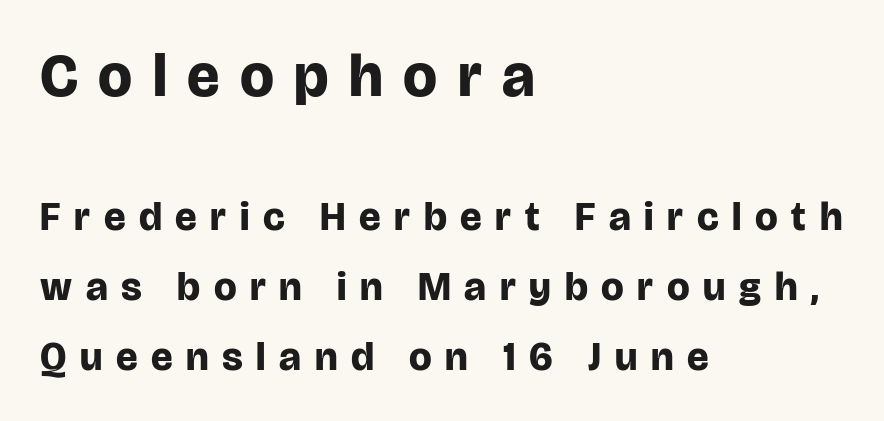
Does the copy run flush right? No — it runs flush left. Note: larger setting up top, smaller setting below. A clean baseline with only descenders dipping below it. The face used here is proportionally spaced, like ordinary book or web type. Emphasis by weight is at full strength: bold. Every stem runs plumb, perpendicular to the baseline.
